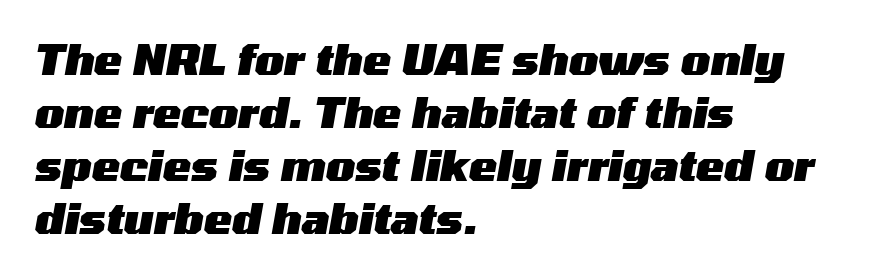
Q: Is the text bold? A: Yes.
Q: Is the text italic (slanted)? A: Yes, it leans right by about 10 degrees.
Q: Is the text underlined? A: No.
Q: How is the paragraph aligned? A: Left-aligned.
Q: Is the spacing between letters normal or unusually wide? A: Normal.
Q: Is the spacing between lines tight, normal or loose? A: Normal.
Q: Width (condensed, normal, or wide)? A: Wide.
Q: Stroke contrast? A: Medium.
Q: x-height? A: Medium.
Q: Monospaced? A: No.
